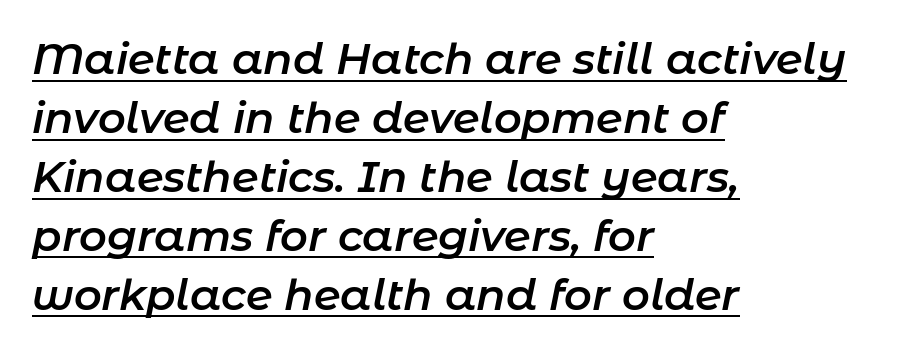
{"italic": "yes", "lean": "right", "slant_degrees": 11, "bold": "semi", "weight": "semibold", "width": "normal", "stroke_contrast": "low", "x_height": "medium", "monospaced": "no", "underline": "yes", "align": "left", "line_spacing": "normal", "line_spacing_ratio": 1.37, "letter_spacing": "normal", "letter_spacing_em": 0.0, "glyph_px": 43}
